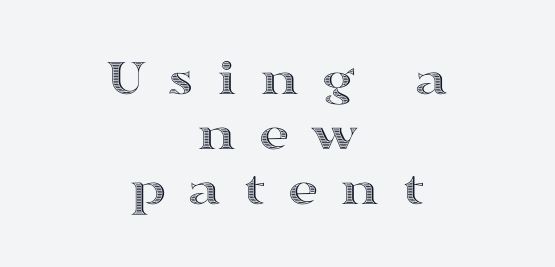
Q: Is the text italic (slanted)? A: No, it is upright.
Q: Is the text underlined? A: No.
Q: How is the paragraph aligned? A: Centered.
Q: Is the spacing between letters normal or unusually wide? A: Unusually wide.
Q: Is the spacing between lines tight, normal or loose? A: Tight.
Q: Width (condensed, normal, or wide)? A: Wide.
Q: x-height? A: Medium.
Q: Monospaced? A: No.
